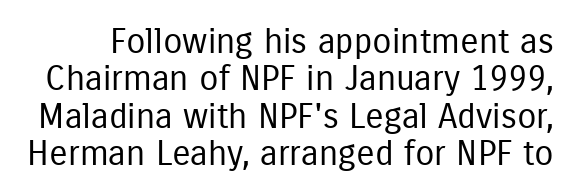
Q: Is the text bold? A: No.
Q: Is the text italic (slanted)? A: No, it is upright.
Q: Is the typeface a serif or a sans-serif typeface? A: Sans-serif.
Q: Is the text underlined? A: No.
Q: Is the spacing between letters normal or unusually wide? A: Normal.
Q: Is the spacing between lines tight, normal or loose? A: Tight.
Q: Width (condensed, normal, or wide)? A: Condensed.
Q: Stroke contrast? A: Low.
Q: x-height? A: Medium.
Q: Monospaced? A: No.
